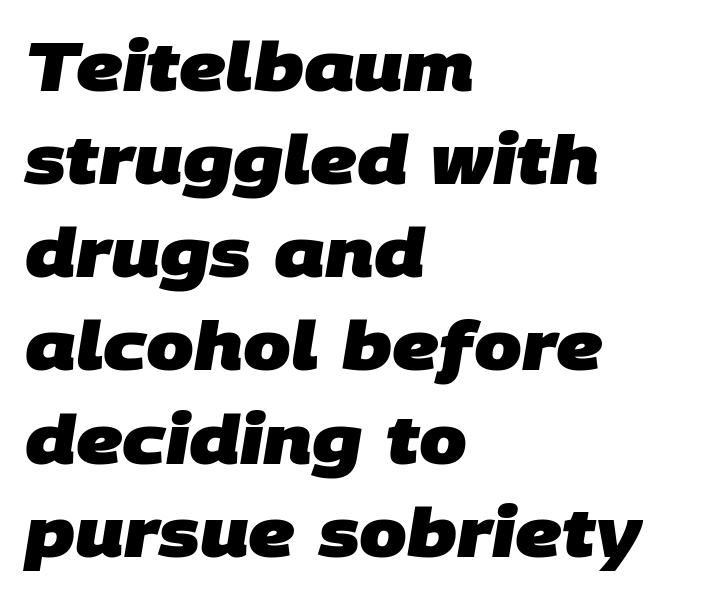
The image shows 68 px heavy sans-serif type; set left-aligned, normal line spacing (1.37x), normal letter spacing, not underlined; low stroke contrast and a large x-height.
